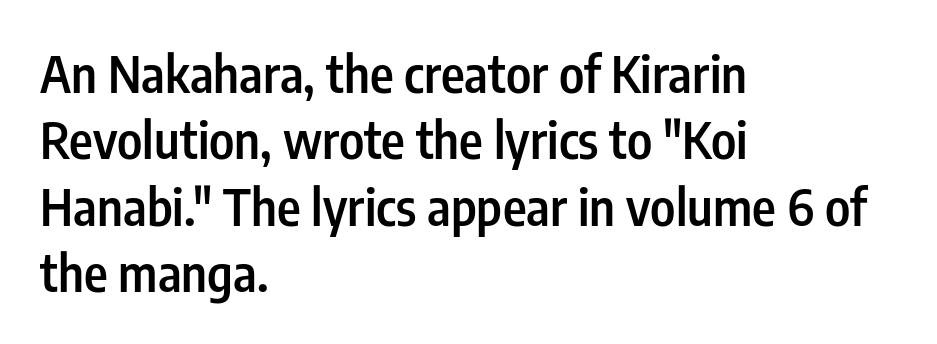
The image shows 51 px semibold, condensed sans-serif type, upright; set left-aligned, normal line spacing (1.3x), normal letter spacing, not underlined; low stroke contrast and a medium x-height.
